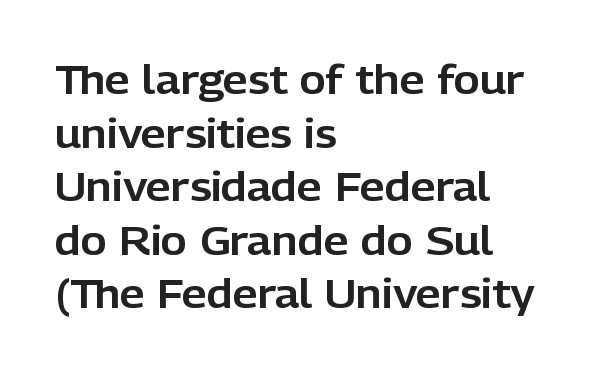
{"serif": "no", "italic": "no", "width": "normal", "stroke_contrast": "low", "x_height": "medium", "monospaced": "no", "underline": "no", "align": "left", "line_spacing": "normal", "line_spacing_ratio": 1.34, "letter_spacing": "normal", "letter_spacing_em": 0.0, "glyph_px": 40}
